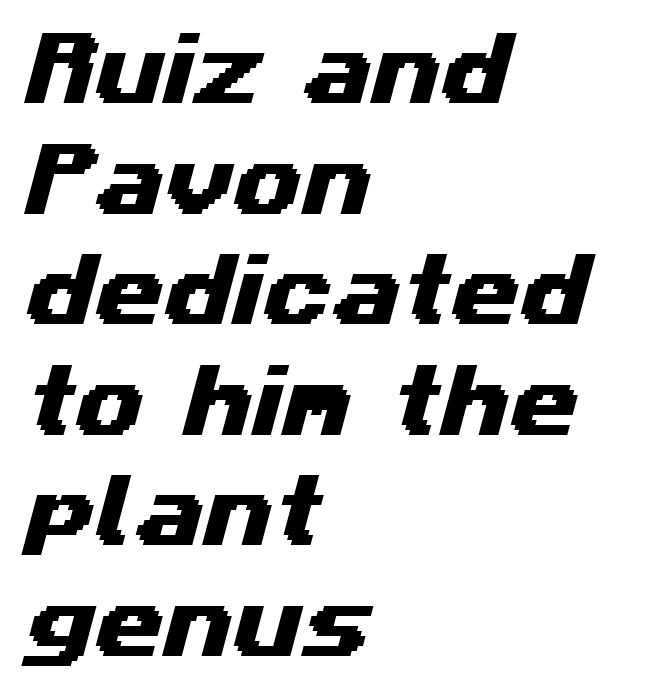
Q: Is the typeface a serif or a sans-serif typeface? A: Sans-serif.
Q: Is the text underlined? A: No.
Q: How is the paragraph aligned? A: Left-aligned.
Q: Is the spacing between letters normal or unusually wide? A: Normal.
Q: Is the spacing between lines tight, normal or loose? A: Normal.
Q: Width (condensed, normal, or wide)? A: Wide.
Q: Stroke contrast? A: Medium.
Q: x-height? A: Medium.
Q: Monospaced? A: No.
